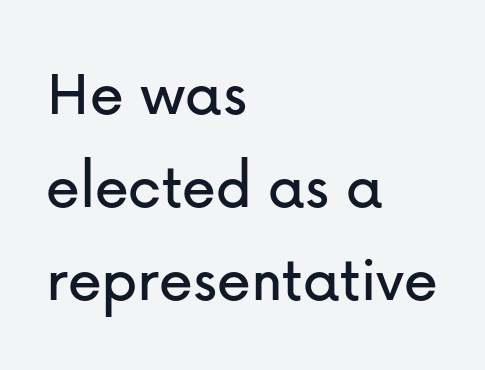
The image shows 68 px sans-serif type, upright; set left-aligned, normal line spacing (1.37x), normal letter spacing, not underlined; low stroke contrast and a medium x-height.
